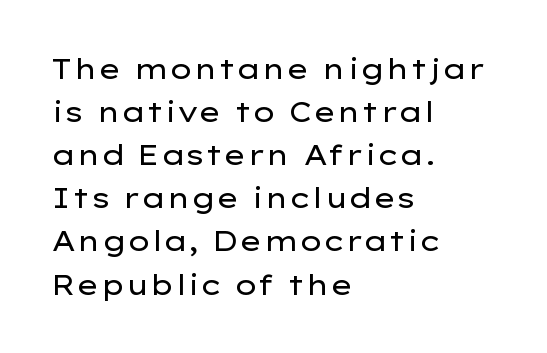
The rendering shows plain stroke endings on the letterforms — a sans-serif design. A normal amount of white space separates one row of letters from the next. This sample has the flowing, uneven cadence of proportional lettering. These lines keep a tight, regular rhythm from letter to letter.
